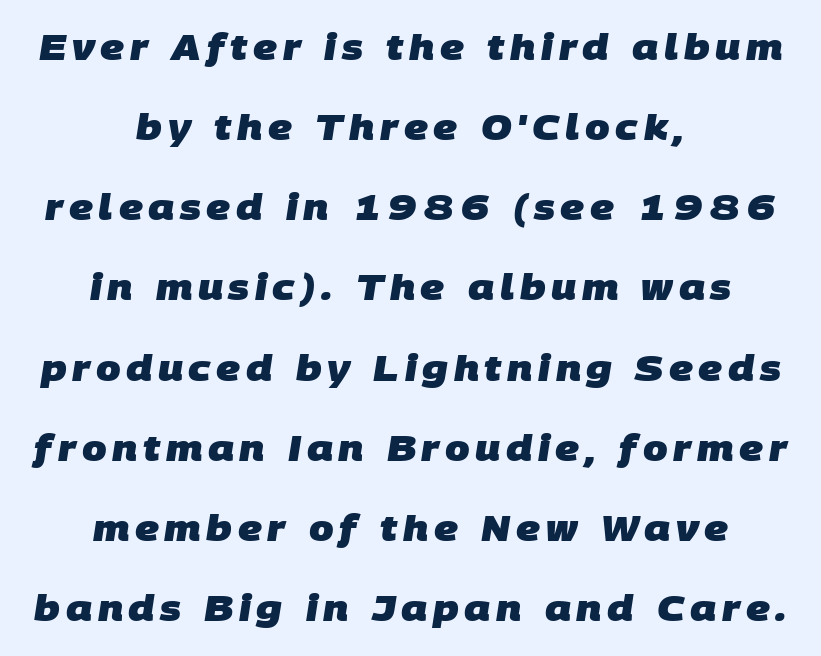
The image shows 35 px heavy sans-serif type; set centered, loose line spacing (2.29x), not underlined; low stroke contrast and a large x-height.
